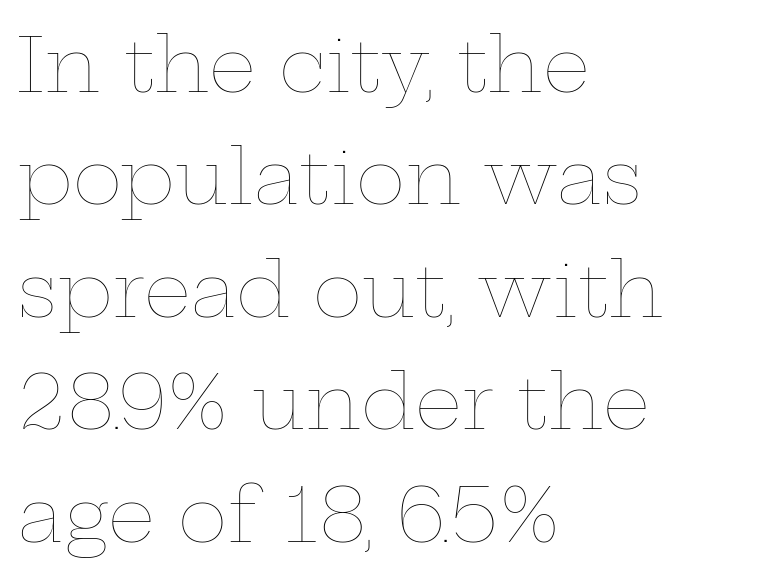
The image shows 75 px thin, wide type, upright; set left-aligned, normal line spacing (1.5x), normal letter spacing, not underlined; low stroke contrast and a medium x-height.
